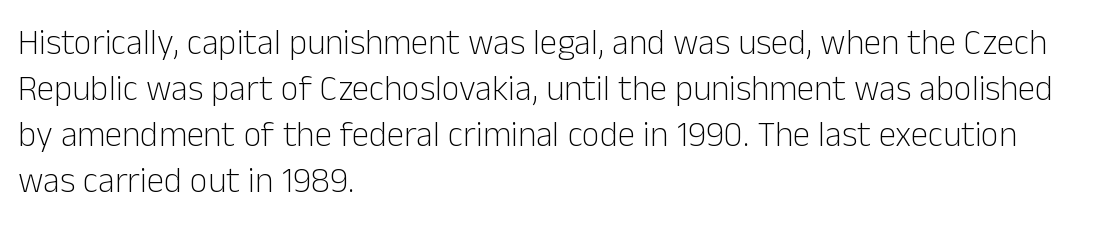
{"serif": "no", "italic": "no", "bold": "no", "weight": "light", "width": "normal", "stroke_contrast": "low", "x_height": "medium", "monospaced": "no", "underline": "no", "align": "left", "line_spacing": "normal", "line_spacing_ratio": 1.31, "letter_spacing": "normal", "letter_spacing_em": 0.0, "glyph_px": 35}
